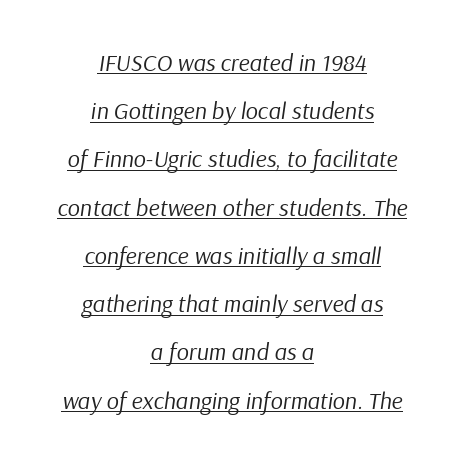
The image shows 24 px text type, italic (leaning right); set centered, loose line spacing (2.01x), normal letter spacing, underlined.
